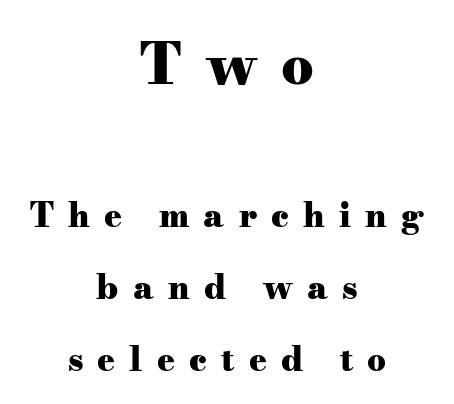
The foot of each line stays bare and open. This is heavy type, rendered in bold. Interline gaps are noticeably wide in this sample. This sample uses an upright cut, with every glyph sitting square on the baseline. In terms of letterspacing, this is a distinctly airy, spread setting.
